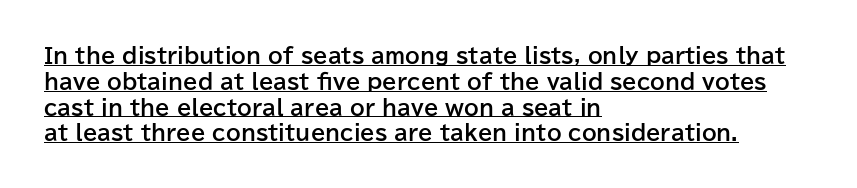
Q: Is the text bold? A: Yes.
Q: Is the text italic (slanted)? A: No, it is upright.
Q: Is the text underlined? A: Yes.
Q: How is the paragraph aligned? A: Left-aligned.
Q: Is the spacing between letters normal or unusually wide? A: Normal.
